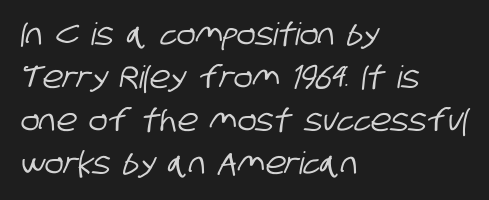
Horizontally, the lines are justified to the leading edge only. Is this a fixed-width face? No — the glyphs have proportional, varying widths. The line-height multiplier appears to be the usual default. The letters carry no serifs — their stems end cleanly without finishing strokes. Words float on clear page, feet unadorned.
